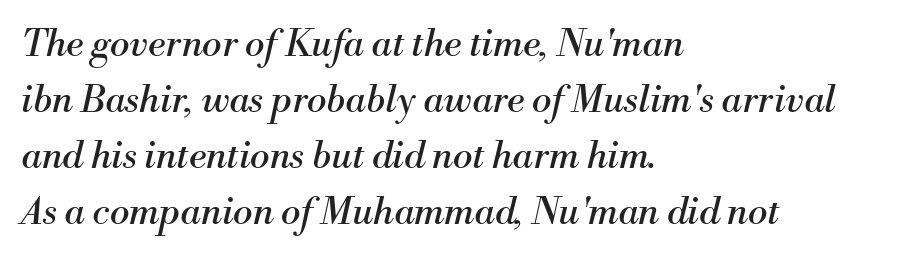
{"serif": "yes", "italic": "yes", "lean": "right", "slant_degrees": 13, "bold": "no", "weight": "regular", "width": "normal", "stroke_contrast": "medium", "x_height": "small", "monospaced": "no", "underline": "no", "align": "left", "line_spacing": "normal", "line_spacing_ratio": 1.51, "letter_spacing": "normal", "letter_spacing_em": 0.0, "glyph_px": 37}
